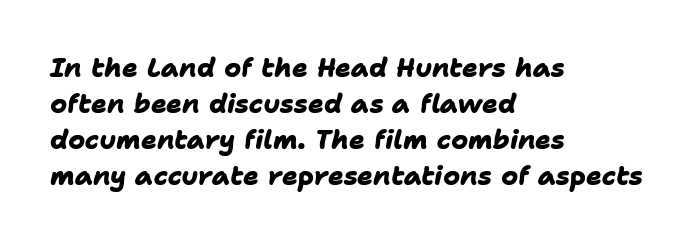
The image shows 26 px bold type; set left-aligned, normal line spacing (1.38x), normal letter spacing, not underlined.
